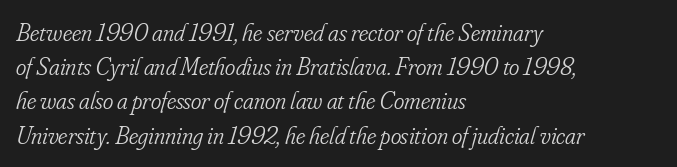
The image shows 25 px text type, italic (leaning right); set left-aligned, normal line spacing (1.37x), normal letter spacing, not underlined.
